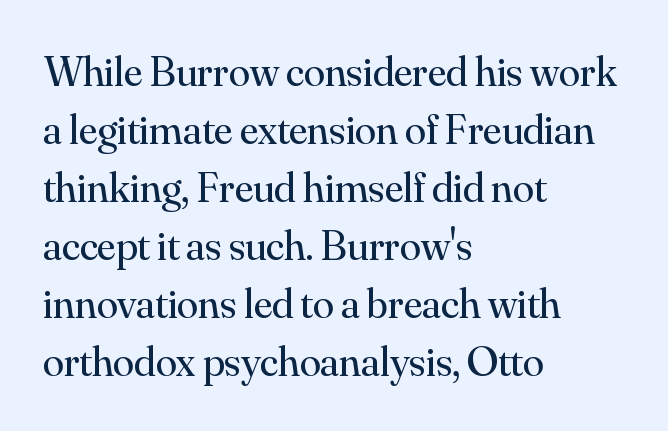
The image shows 43 px regular-weight serif type, upright; set left-aligned, normal line spacing (1.35x), normal letter spacing, not underlined; medium stroke contrast and a small x-height.
